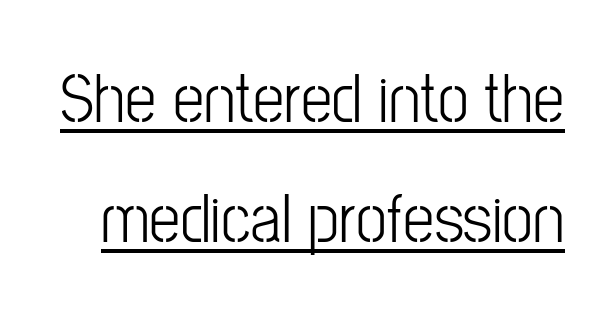
The image shows 70 px condensed sans-serif type, upright; set line spacing 1.72x, normal letter spacing, underlined; low stroke contrast and a medium x-height.
